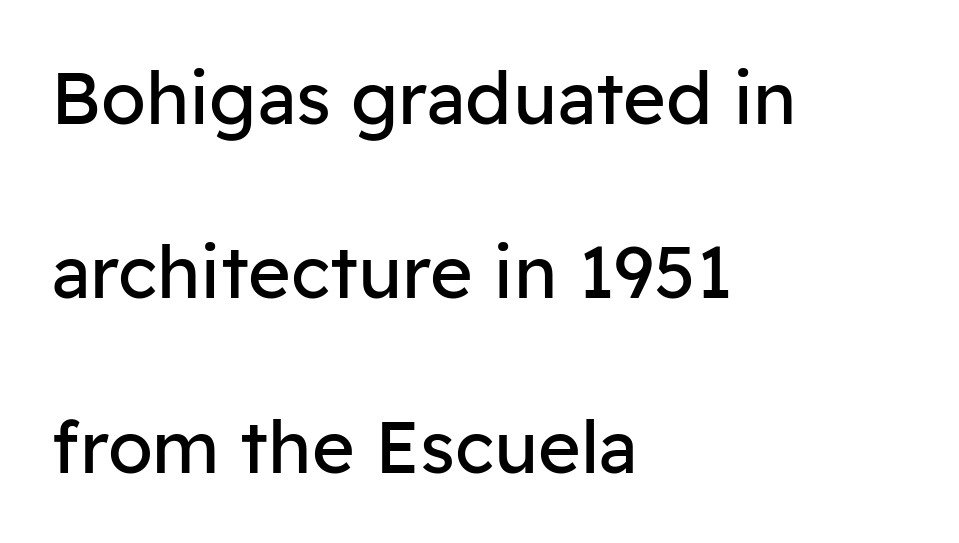
This rendering leaves character spacing at its baseline value. The typesetter chose a ragged-right arrangement here. Posture: vertical. The words here are not underlined. The rendering shows plain stroke endings on the letterforms — a sans-serif design. The letters advance in unequal steps, a hallmark of proportional type.
